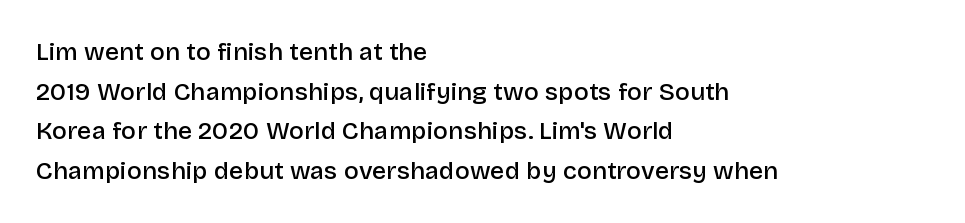
A bare baseline throughout the passage. Letter spacing: default. It's the straight-up-and-down kind of type. A somewhat darkened texture: the type is semibold rather than bold. Interline gaps are of average width in this sample. Compared with a centered layout, this one pins lines to the left instead.
